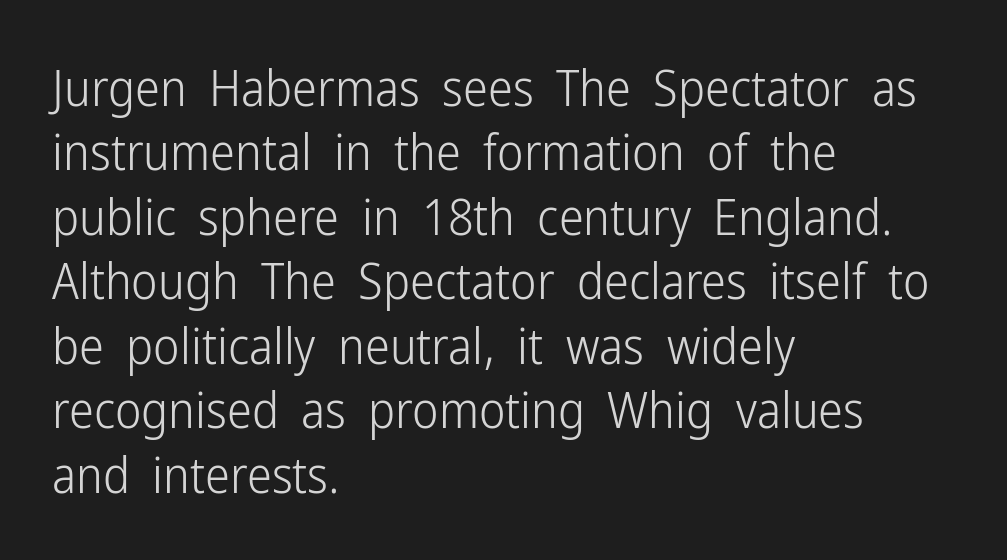
{"serif": "no", "italic": "no", "bold": "no", "weight": "light", "width": "condensed", "stroke_contrast": "low", "x_height": "medium", "monospaced": "no", "underline": "no", "align": "left", "line_spacing": "normal", "line_spacing_ratio": 1.29, "letter_spacing": "normal", "letter_spacing_em": 0.0, "glyph_px": 50}
